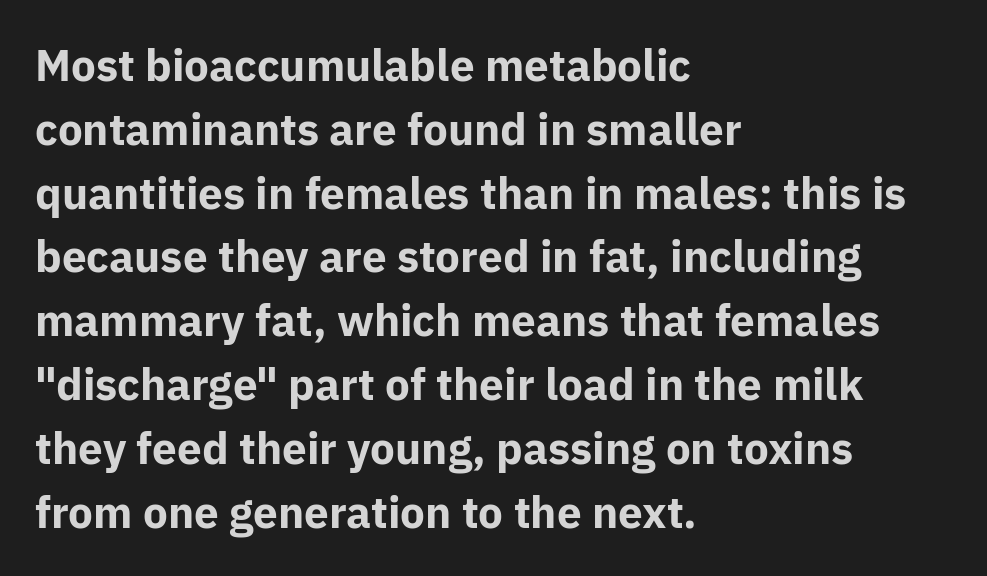
Q: Is the text bold? A: Yes.
Q: Is the text italic (slanted)? A: No, it is upright.
Q: Is the typeface a serif or a sans-serif typeface? A: Sans-serif.
Q: Is the text underlined? A: No.
Q: How is the paragraph aligned? A: Left-aligned.
Q: Is the spacing between letters normal or unusually wide? A: Normal.
Q: Is the spacing between lines tight, normal or loose? A: Normal.
Q: Width (condensed, normal, or wide)? A: Normal.
Q: Stroke contrast? A: Low.
Q: x-height? A: Medium.
Q: Monospaced? A: No.
